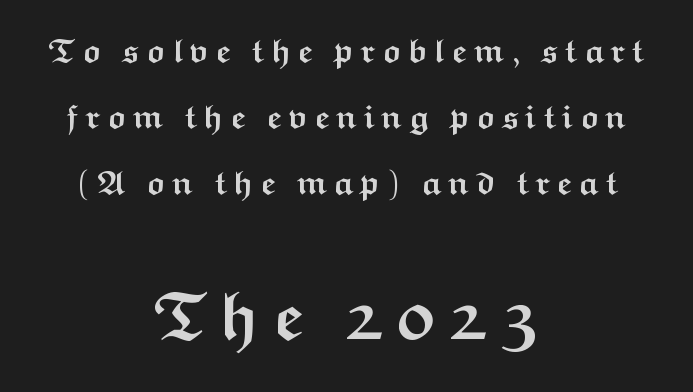
{"serif": "no", "italic": "no", "bold": "yes", "weight": "semibold", "width": "wide", "stroke_contrast": "medium", "x_height": "medium", "monospaced": "no", "underline": "no", "align": "center", "line_spacing": "loose", "line_spacing_ratio": 1.94, "larger_block": "second", "size_ratio": 2.0, "glyph_px": 68}
